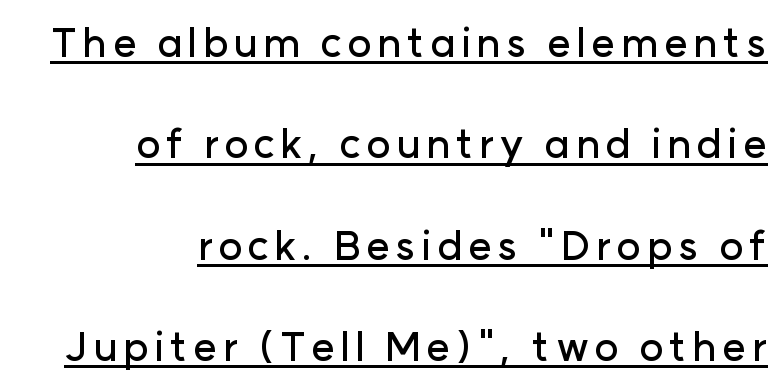
Q: Is the text italic (slanted)? A: No, it is upright.
Q: Is the typeface a serif or a sans-serif typeface? A: Sans-serif.
Q: Is the text underlined? A: Yes.
Q: How is the paragraph aligned? A: Right-aligned.
Q: Is the spacing between lines tight, normal or loose? A: Loose.
Q: Width (condensed, normal, or wide)? A: Normal.
Q: Stroke contrast? A: Low.
Q: x-height? A: Medium.
Q: Monospaced? A: No.
